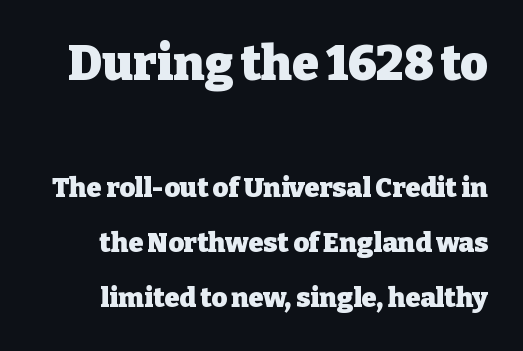
{"serif": "yes", "italic": "no", "bold": "yes", "weight": "heavy", "width": "normal", "stroke_contrast": "low", "x_height": "medium", "monospaced": "no", "underline": "no", "line_spacing": "loose", "line_spacing_ratio": 2.04, "letter_spacing": "normal", "letter_spacing_em": 0.0, "larger_block": "first", "size_ratio": 1.78, "glyph_px": 48}
